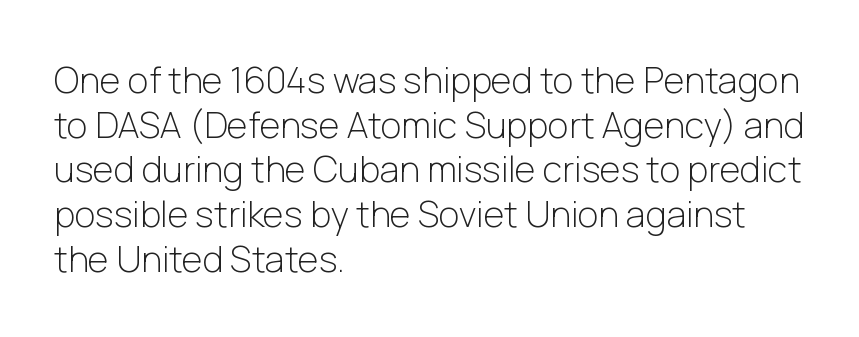
The image shows 36 px light sans-serif type, upright; set left-aligned, line spacing 1.24x, normal letter spacing, not underlined; low stroke contrast and a medium x-height.
